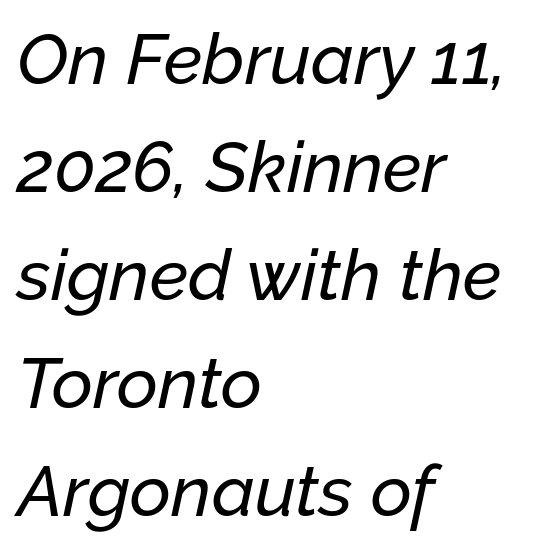
The image shows 71 px text type, italic (leaning right); set left-aligned, normal line spacing (1.52x), normal letter spacing, not underlined; low stroke contrast and a medium x-height.
